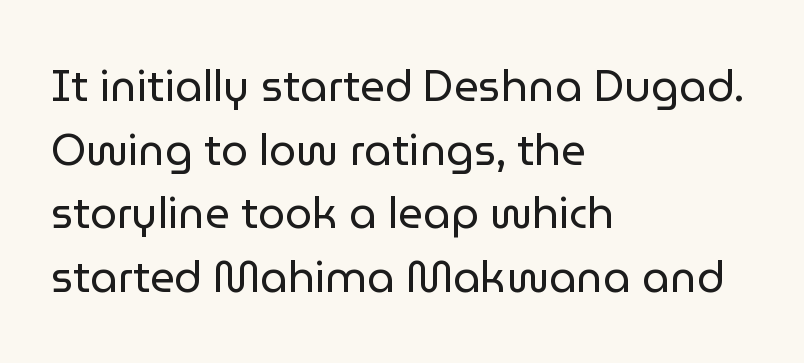
The image shows 43 px regular-weight sans-serif type, upright; set left-aligned, normal line spacing (1.48x), normal letter spacing, not underlined; low stroke contrast and a medium x-height.
